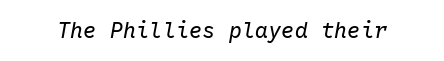
{"italic": "yes", "lean": "right", "slant_degrees": 10, "bold": "no", "underline": "no", "letter_spacing": "normal", "letter_spacing_em": 0.0, "glyph_px": 22}
